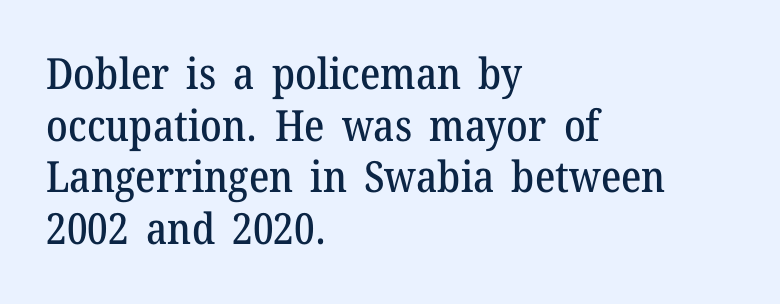
{"serif": "yes", "italic": "no", "width": "normal", "stroke_contrast": "medium", "x_height": "medium", "monospaced": "no", "underline": "no", "align": "left", "line_spacing_ratio": 1.2, "letter_spacing": "normal", "letter_spacing_em": 0.0, "glyph_px": 43}
